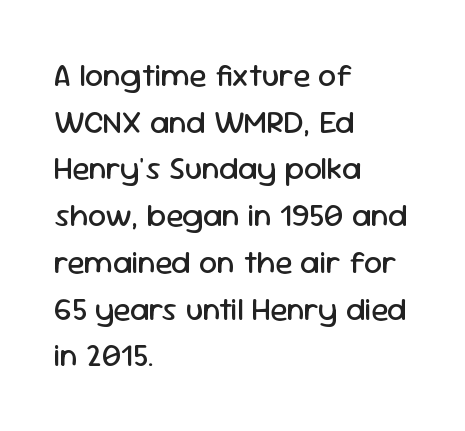
Q: Is the text bold? A: No.
Q: Is the text italic (slanted)? A: No, it is upright.
Q: Is the typeface a serif or a sans-serif typeface? A: Sans-serif.
Q: Is the text underlined? A: No.
Q: How is the paragraph aligned? A: Left-aligned.
Q: Is the spacing between letters normal or unusually wide? A: Normal.
Q: Is the spacing between lines tight, normal or loose? A: Normal.
Q: Width (condensed, normal, or wide)? A: Normal.
Q: Stroke contrast? A: Low.
Q: x-height? A: Medium.
Q: Monospaced? A: No.
